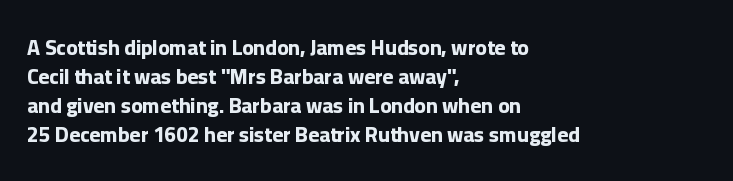
The lines are quadded left. These lines keep a tight, regular rhythm from letter to letter. The gap between lines stays unmarked. It's the straight-up-and-down kind of type. The rendering uses a moderate line-height, typical for paragraphs. Pretty heavy lettering here — definitely bold.
